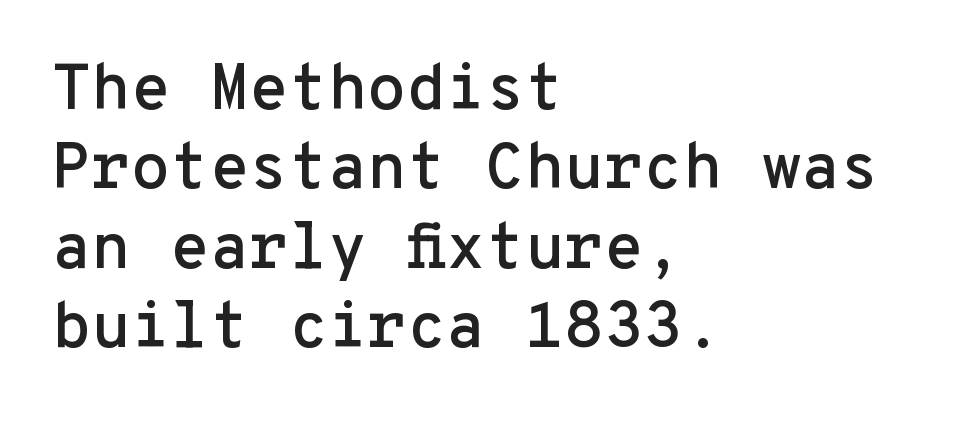
Q: Is the text italic (slanted)? A: No, it is upright.
Q: Is the typeface a serif or a sans-serif typeface? A: Sans-serif.
Q: Is the text underlined? A: No.
Q: How is the paragraph aligned? A: Left-aligned.
Q: Is the spacing between letters normal or unusually wide? A: Normal.
Q: Width (condensed, normal, or wide)? A: Normal.
Q: Stroke contrast? A: Low.
Q: x-height? A: Medium.
Q: Monospaced? A: Yes.
